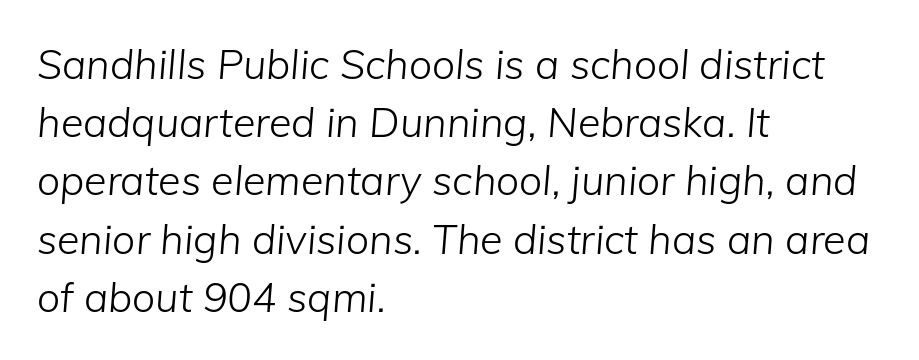
Q: Is the text bold? A: No.
Q: Is the text italic (slanted)? A: Yes, it leans right by about 5 degrees.
Q: Is the text underlined? A: No.
Q: How is the paragraph aligned? A: Left-aligned.
Q: Is the spacing between letters normal or unusually wide? A: Normal.
Q: Is the spacing between lines tight, normal or loose? A: Normal.
Q: Width (condensed, normal, or wide)? A: Normal.
Q: Stroke contrast? A: Low.
Q: x-height? A: Medium.
Q: Monospaced? A: No.
